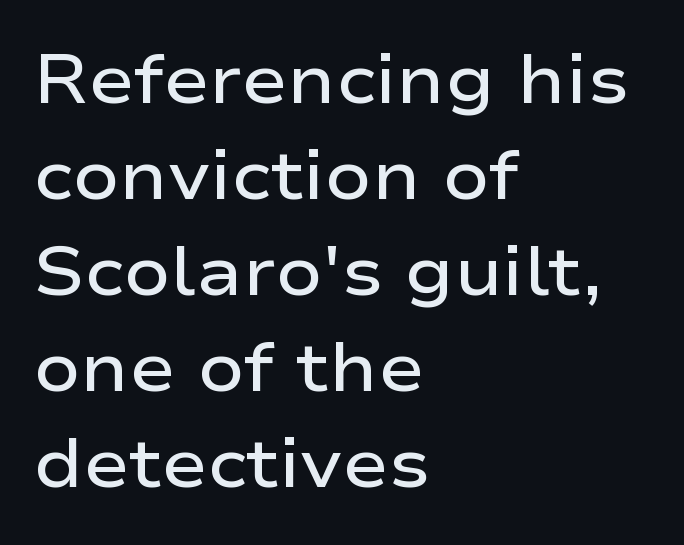
Q: Is the text bold? A: Semi-bold.
Q: Is the text italic (slanted)? A: No, it is upright.
Q: Is the typeface a serif or a sans-serif typeface? A: Sans-serif.
Q: Is the text underlined? A: No.
Q: How is the paragraph aligned? A: Left-aligned.
Q: Is the spacing between letters normal or unusually wide? A: Normal.
Q: Is the spacing between lines tight, normal or loose? A: Normal.
Q: Width (condensed, normal, or wide)? A: Wide.
Q: Stroke contrast? A: Low.
Q: x-height? A: Medium.
Q: Monospaced? A: No.
